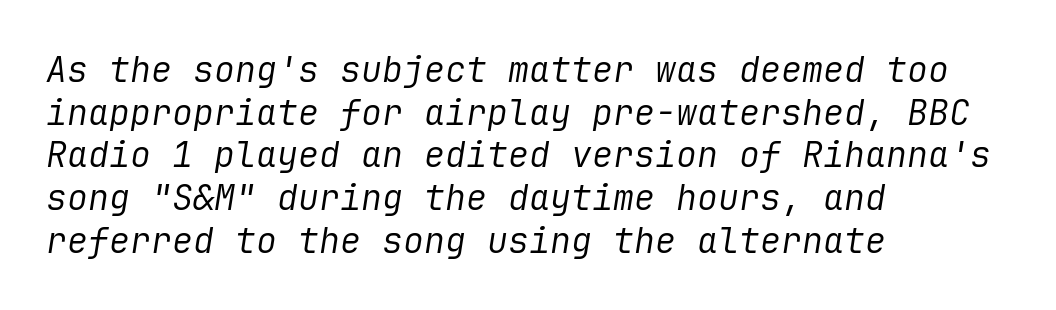
A typesetter would mark this as italic. Does extra space separate the letters? No, they use regular spacing. A student would call this left alignment; a typographer would say flush left, rag right. The typeface has the unassuming heft of standard copy or less. Has an underline been added? It has not.
